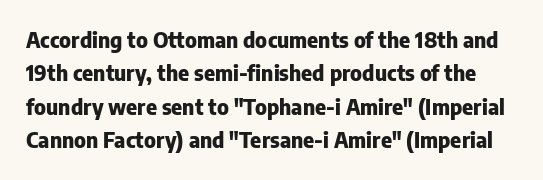
Words appear dense and cohesive because spacing is normal. The characters look thick and weighty, a clear bold. The gap between lines stays unmarked. Summary of vertical rhythm: regular, with standard interline spacing. Characters remain perfectly vertical along every line.
